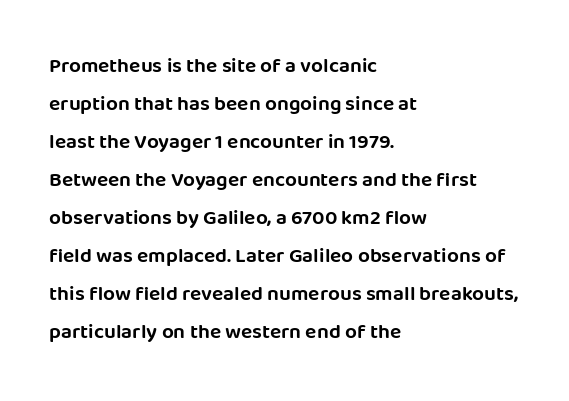
The space directly below the letters is spotless. The line texture is even and compact thanks to regular tracking. This sample uses an upright cut, with every glyph sitting square on the baseline. Reading down the block, your eye returns to a fixed left position each line.
